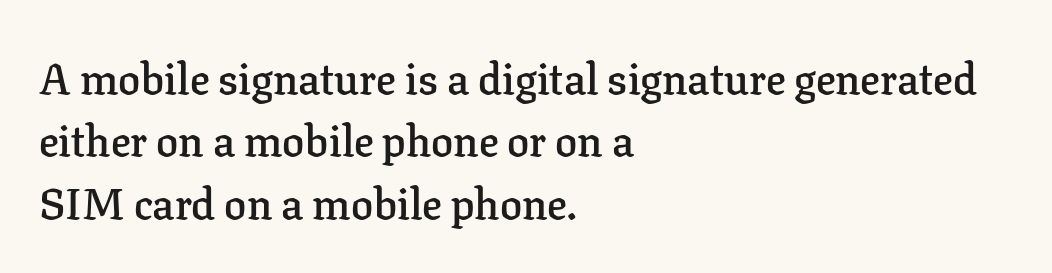
Q: Is the text bold? A: Semi-bold.
Q: Is the text italic (slanted)? A: No, it is upright.
Q: Is the typeface a serif or a sans-serif typeface? A: Serif.
Q: Is the text underlined? A: No.
Q: How is the paragraph aligned? A: Left-aligned.
Q: Is the spacing between letters normal or unusually wide? A: Normal.
Q: Is the spacing between lines tight, normal or loose? A: Normal.
Q: Width (condensed, normal, or wide)? A: Normal.
Q: Stroke contrast? A: Low.
Q: x-height? A: Medium.
Q: Monospaced? A: No.
